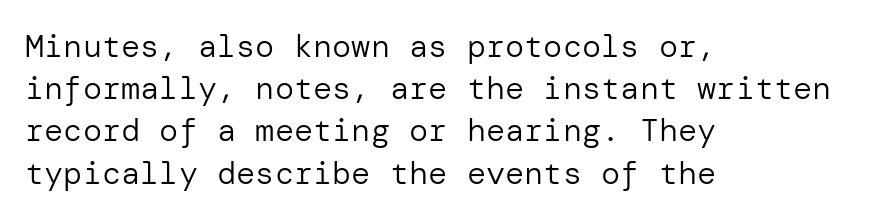
Caption: multi-line text, flush left, ragged right. These lines sit exactly where default settings would place them. The letterforms sit shoulder to shoulder at normal distance. You can tell it's not italic because the verticals are truly vertical.
